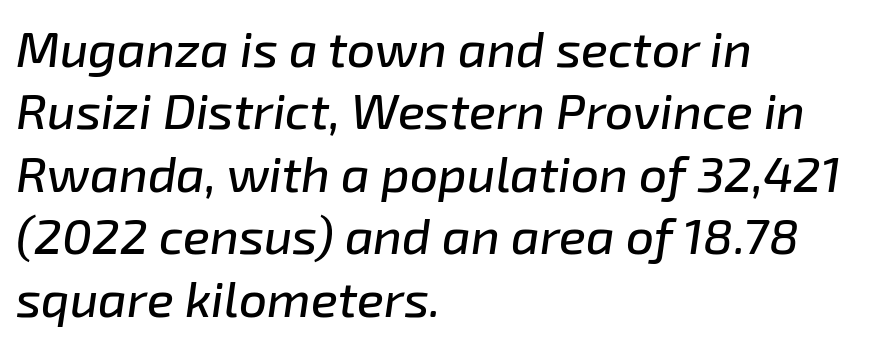
Q: Is the text italic (slanted)? A: Yes, it leans right by about 8 degrees.
Q: Is the text underlined? A: No.
Q: How is the paragraph aligned? A: Left-aligned.
Q: Is the spacing between letters normal or unusually wide? A: Normal.
Q: Is the spacing between lines tight, normal or loose? A: Normal.
Q: Width (condensed, normal, or wide)? A: Normal.
Q: Stroke contrast? A: Low.
Q: x-height? A: Medium.
Q: Monospaced? A: No.
